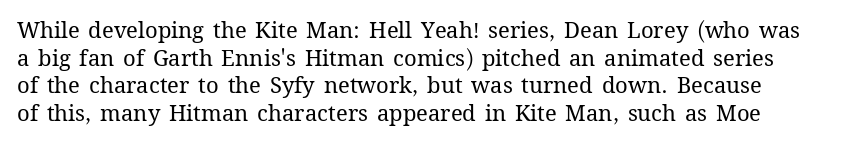
The typeface has the unassuming heft of standard copy or less. Vertical strokes here are truly vertical. A clean baseline with only descenders dipping below it. Default kerning and tracking; the words read as compact shapes.
